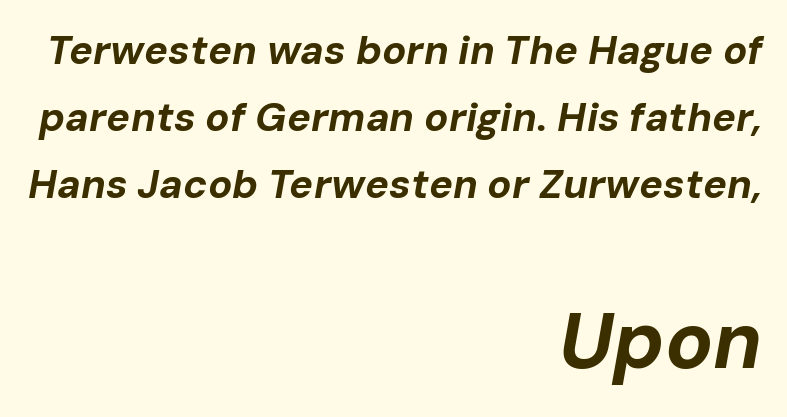
Q: Is the text bold? A: Yes.
Q: Is the text italic (slanted)? A: Yes, it leans right by about 10 degrees.
Q: Is the text underlined? A: No.
Q: How is the paragraph aligned? A: Right-aligned.
Q: Is the spacing between letters normal or unusually wide? A: Normal.
Q: Is the spacing between lines tight, normal or loose? A: Normal.
Q: Which block of text is set in a larger size, the first (top) or the second (bottom)? A: The second (bottom) one.
Q: Width (condensed, normal, or wide)? A: Normal.
Q: Stroke contrast? A: Low.
Q: x-height? A: Medium.
Q: Monospaced? A: No.
